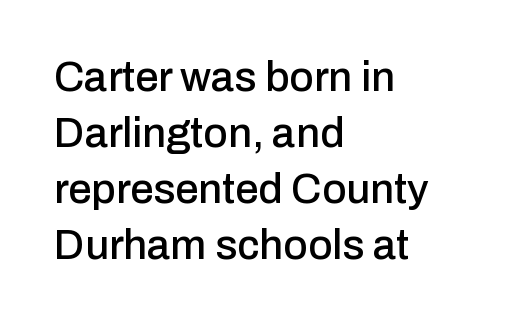
Notice how descenders clear the ascenders below comfortably — that's standard leading. Look at the bottom of the vertical strokes: they stop flat, with no serifs. Compared with typical body copy, the letter spacing here is the same. The rendering anchors every line to the left-hand side.
